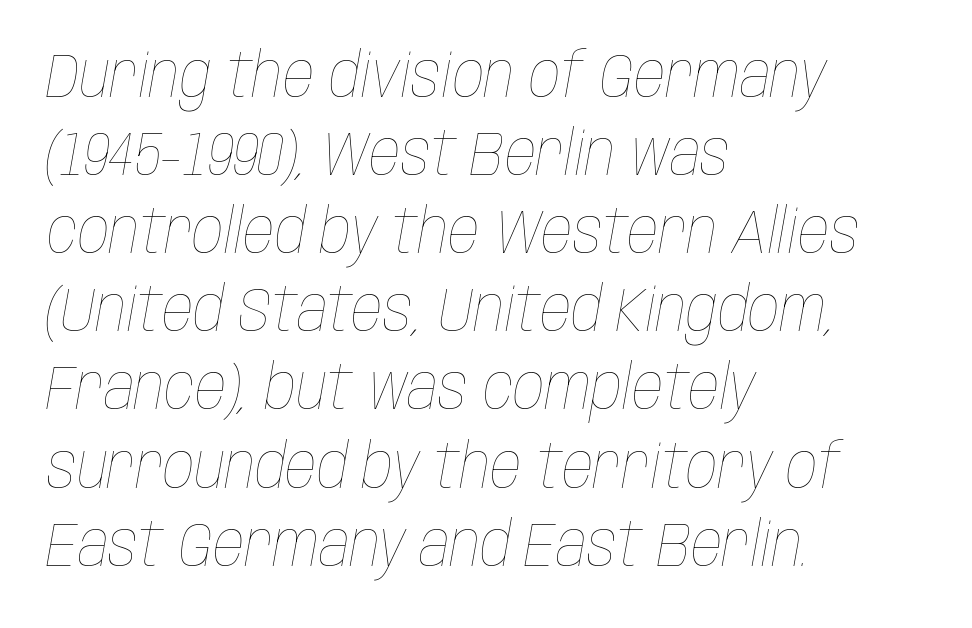
Left-aligned paragraph, ragged on the right. The passage shown is not underscored anywhere. If you drew a line through each stem, it would be angled. Evenly set lines give the paragraph a standard silhouette.
